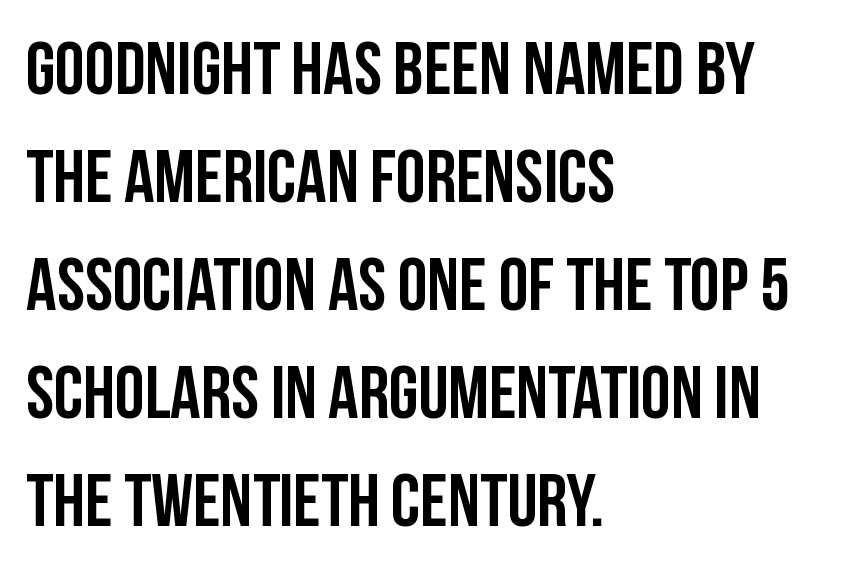
The image shows 75 px condensed sans-serif type, upright; set left-aligned, normal line spacing (1.44x), normal letter spacing, not underlined; low stroke contrast and a large x-height.
